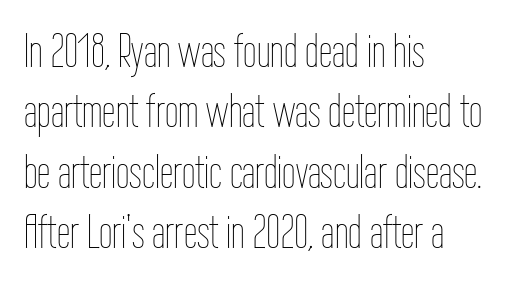
Reading down the block, your eye returns to a fixed left position each line. Vertical stems look standard width or narrower in stroke. The zone under the glyphs is completely vacant. There is no visible air inserted between adjacent glyphs. Horizontal bands of white between lines are of average thickness.
